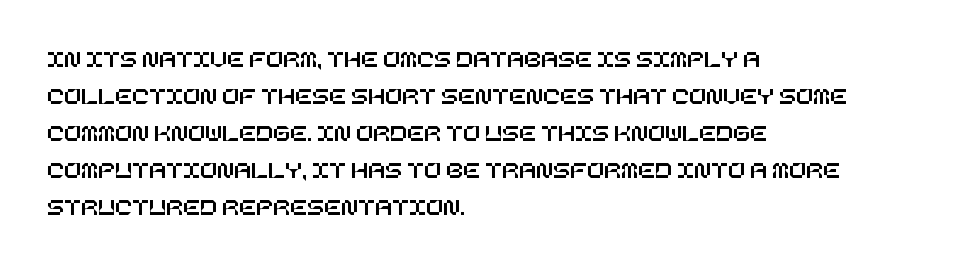
The space beneath each line is pristine and unruled. Compared with typical paragraphs, the rows here are spaced about the same. Notice how the passage keeps a crisp vertical edge on the left only. Short note: letters normally spaced.
